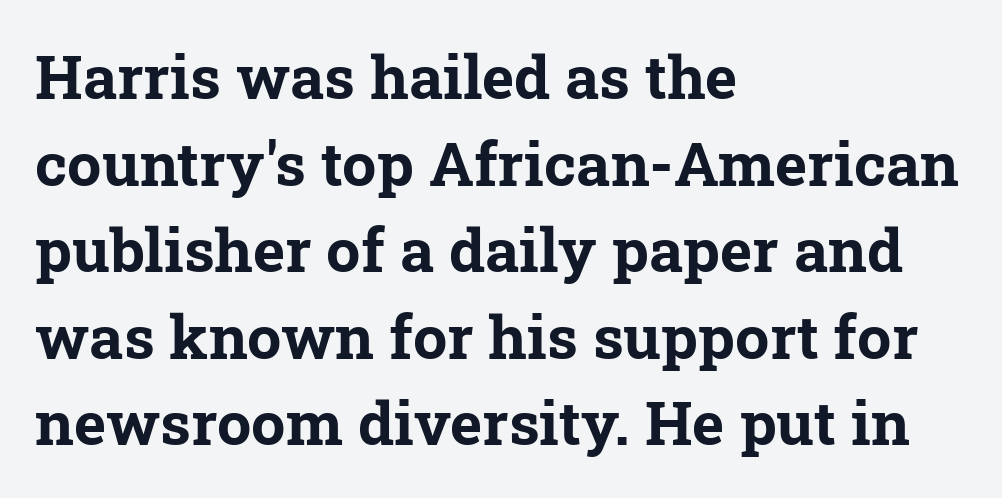
The image shows 61 px bold serif type; set left-aligned, normal line spacing (1.42x), normal letter spacing, not underlined; low stroke contrast and a medium x-height.
